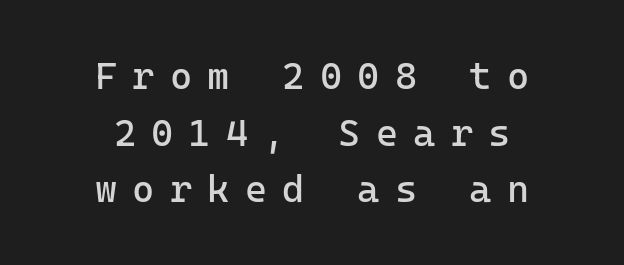
In terms of letterspacing, this is a distinctly airy, spread setting. Posture: vertical. Bold? No — there's no thickening of the strokes. Short and long lines alike share a common midpoint.
